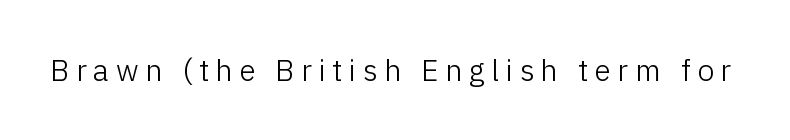
The image shows 30 px light sans-serif type, upright; set unusually wide letter spacing (+0.22 em), not underlined; low stroke contrast and a medium x-height.
